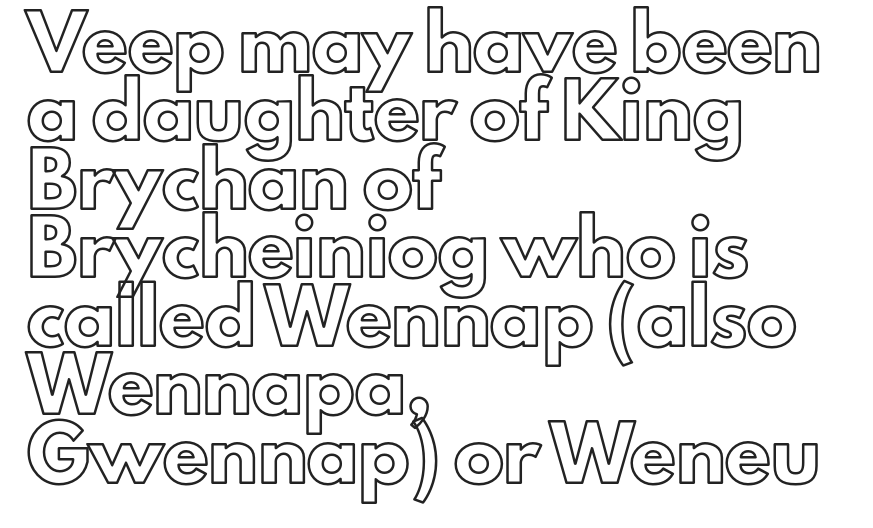
Do the characters align in a grid? No, the font is proportional. Italic: no, the glyphs are upright roman. The passage is arranged the way most books set body copy — flush left. Beneath every word, the page is bare.
